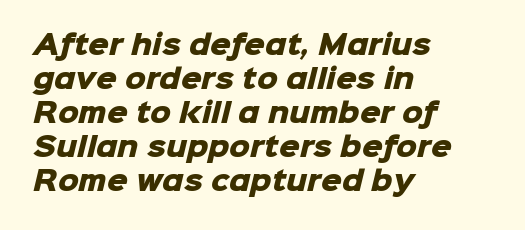
The image shows 26 px bold type; set left-aligned, normal line spacing (1.31x), normal letter spacing, not underlined.
